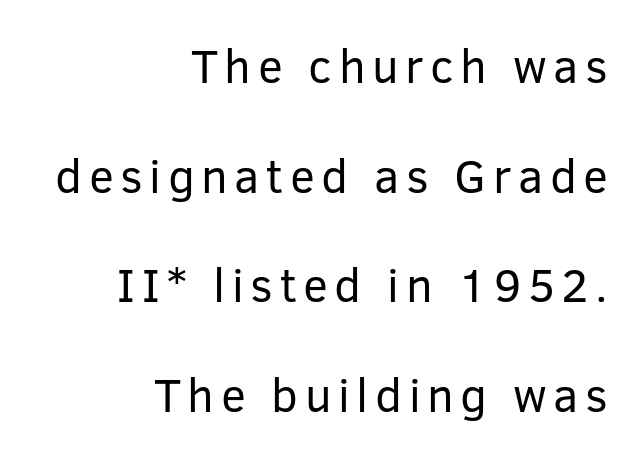
Q: Is the text bold? A: No.
Q: Is the text italic (slanted)? A: No, it is upright.
Q: Is the typeface a serif or a sans-serif typeface? A: Sans-serif.
Q: Is the text underlined? A: No.
Q: How is the paragraph aligned? A: Right-aligned.
Q: Is the spacing between lines tight, normal or loose? A: Loose.
Q: Width (condensed, normal, or wide)? A: Normal.
Q: Stroke contrast? A: Low.
Q: x-height? A: Medium.
Q: Monospaced? A: No.
